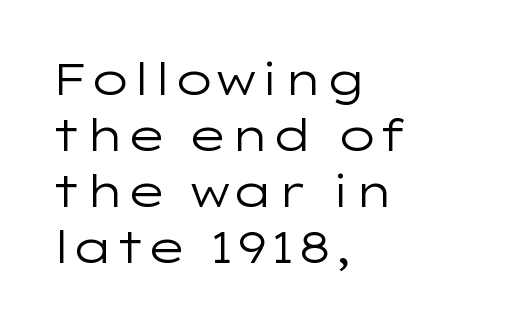
The image shows 44 px regular-weight, wide sans-serif type, upright; set left-aligned, normal line spacing (1.27x), normal letter spacing, not underlined; low stroke contrast and a medium x-height.
